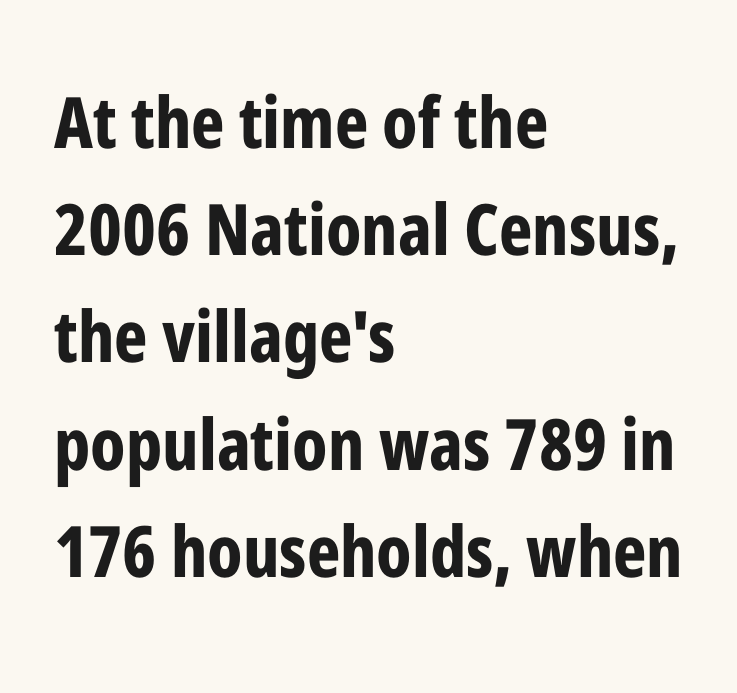
Where is the straight margin? On the left. Is there any slant? The stems are plumb. You'd pick this weight for a headline — it's a proper bold. Letter spacing: default. In terms of letterform style, serifs are entirely absent.
